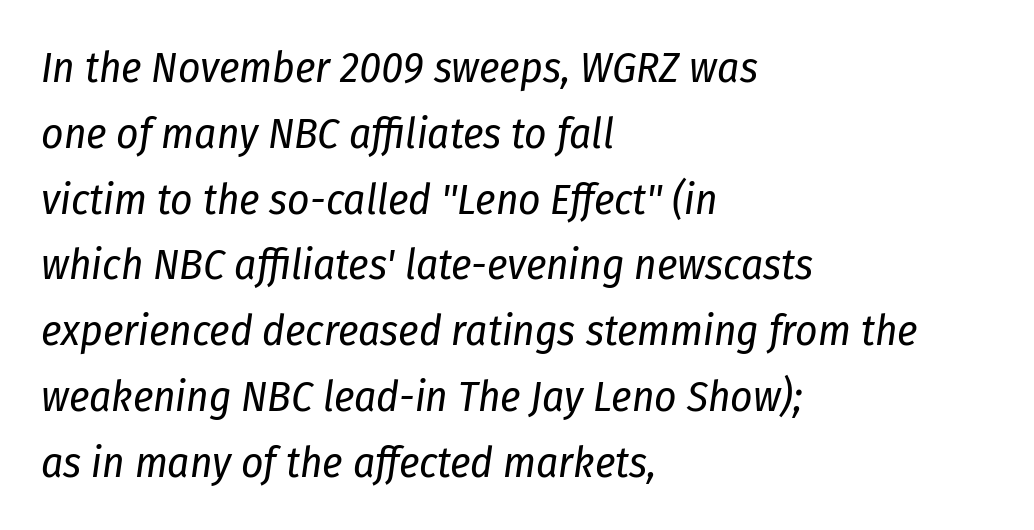
The image shows 43 px regular-weight, condensed type, italic (leaning right); set left-aligned, normal line spacing (1.53x), normal letter spacing, not underlined; low stroke contrast and a medium x-height.
